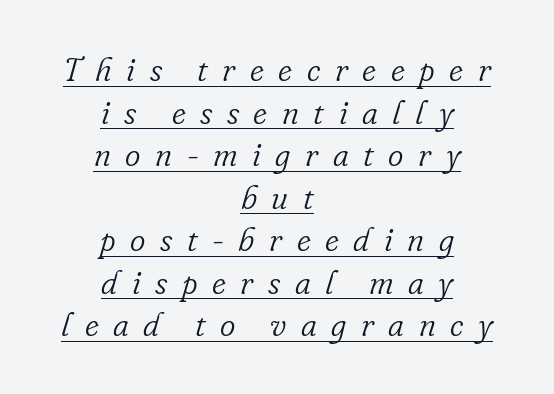
Weight: in the light-to-regular range. These lines stack symmetrically, like a column narrowing and widening about its center. Is this a fixed-width face? No — the glyphs have proportional, varying widths. The text was rendered using a seriffed face with decorative stroke endings.
